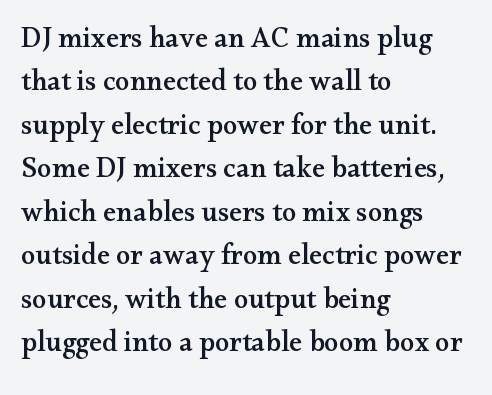
Q: Is the text italic (slanted)? A: No, it is upright.
Q: Is the typeface a serif or a sans-serif typeface? A: Serif.
Q: Is the text underlined? A: No.
Q: How is the paragraph aligned? A: Left-aligned.
Q: Is the spacing between letters normal or unusually wide? A: Normal.
Q: Is the spacing between lines tight, normal or loose? A: Normal.
Q: Width (condensed, normal, or wide)? A: Wide.
Q: Stroke contrast? A: Medium.
Q: x-height? A: Small.
Q: Monospaced? A: No.
